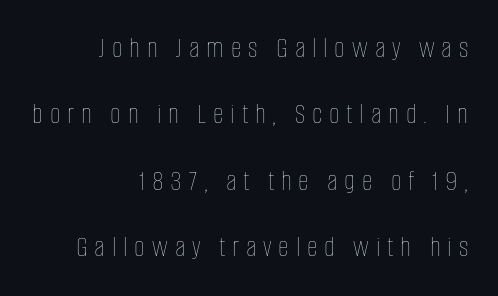
{"italic": "no", "bold": "no", "weight": "thin", "width": "condensed", "stroke_contrast": "low", "x_height": "large", "monospaced": "no", "underline": "no", "align": "right", "line_spacing": "loose", "line_spacing_ratio": 2.29, "letter_spacing": "wide", "letter_spacing_em": 0.24, "glyph_px": 29}
